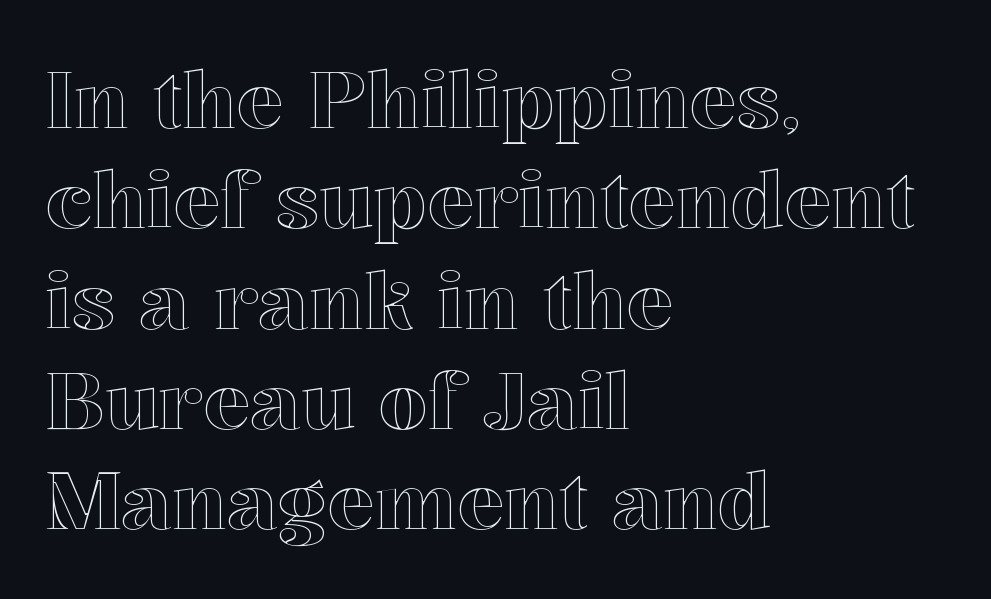
The image shows 79 px text type, upright; set left-aligned, normal line spacing (1.27x), normal letter spacing, not underlined; a medium x-height.
